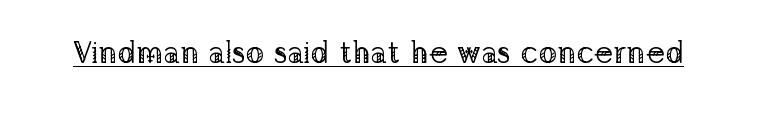
Note the varied advance widths — an 'i' is clearly narrower than an 'm'. Underlining? Definitely there. Old-style or modern, the face here clearly has serifs. The strokes are not fattened; the text isn't bold.
